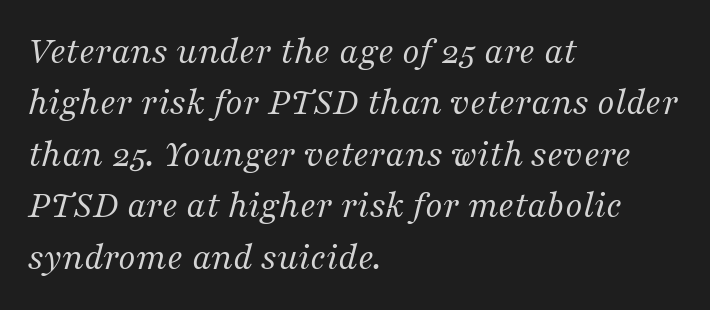
The image shows 39 px regular-weight serif type, italic (leaning right); set left-aligned, normal line spacing (1.32x), normal letter spacing, not underlined; medium stroke contrast and a medium x-height.
